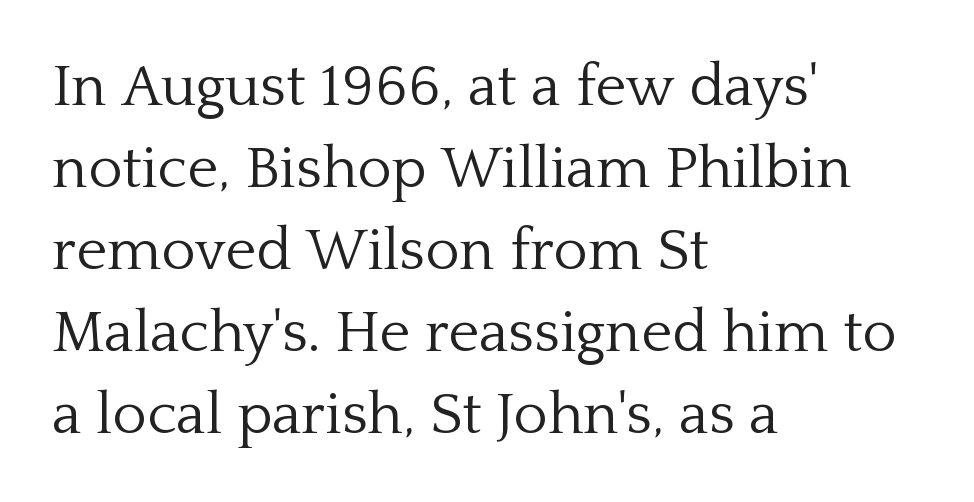
{"serif": "yes", "italic": "no", "bold": "no", "weight": "light", "width": "normal", "stroke_contrast": "low", "x_height": "medium", "monospaced": "no", "underline": "no", "align": "left", "line_spacing": "normal", "line_spacing_ratio": 1.39, "letter_spacing": "normal", "letter_spacing_em": 0.0, "glyph_px": 59}
